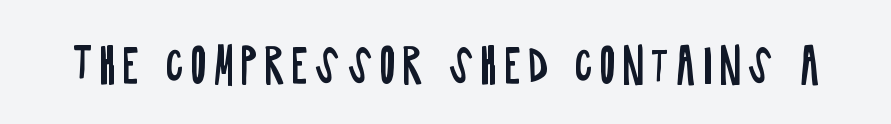
The image shows 46 px regular-weight, condensed sans-serif type, upright; set not underlined; low stroke contrast and a large x-height.
